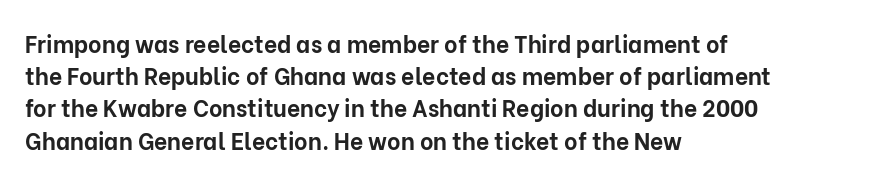
{"italic": "no", "bold": "yes", "underline": "no", "align": "left", "line_spacing": "normal", "line_spacing_ratio": 1.4, "letter_spacing": "normal", "letter_spacing_em": 0.0, "glyph_px": 23}
